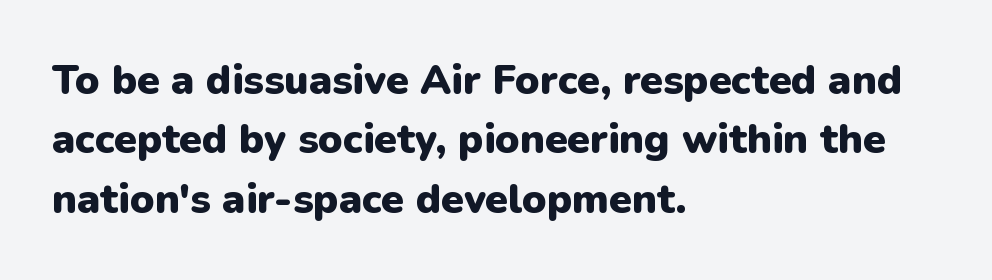
Notice how thick the strokes are: this is what a full bold looks like. Look at the bottom of the vertical strokes: they stop flat, with no serifs. The specimen reads as upright at a glance. In terms of letterspacing, this is plain default setting. Varying glyph widths throughout — classic text-font behaviour.
